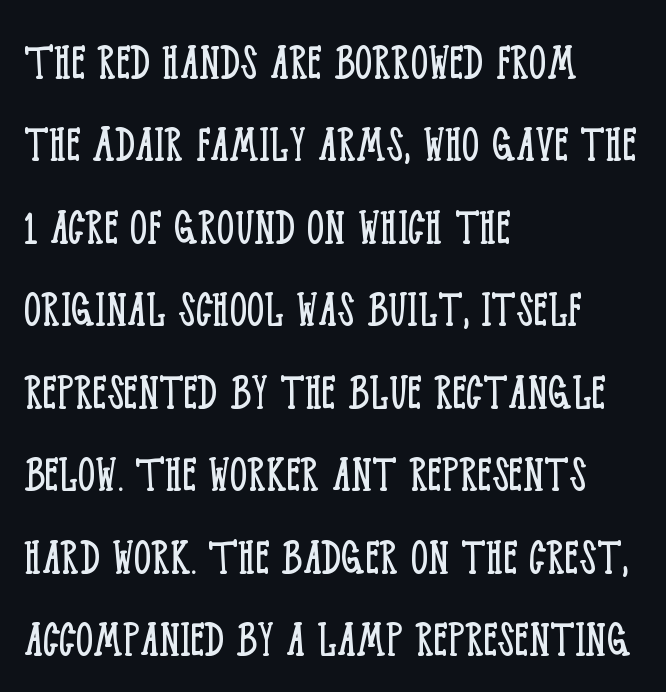
The letters advance in unequal steps, a hallmark of proportional type. These lines stack with their left ends in a neat column. The tracking reads as untouched default to a designer's eye. Quick note: underline off. Is the type heavy? It reads as light-to-regular instead. These lines sit exactly where default settings would place them.
